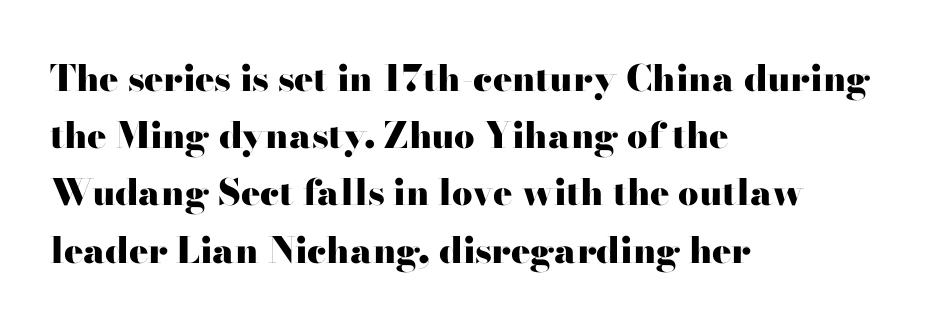
{"serif": "yes", "italic": "no", "bold": "yes", "weight": "heavy", "width": "wide", "stroke_contrast": "high", "x_height": "small", "monospaced": "no", "underline": "no", "align": "left", "line_spacing": "normal", "line_spacing_ratio": 1.59, "letter_spacing": "normal", "letter_spacing_em": 0.0, "glyph_px": 36}
